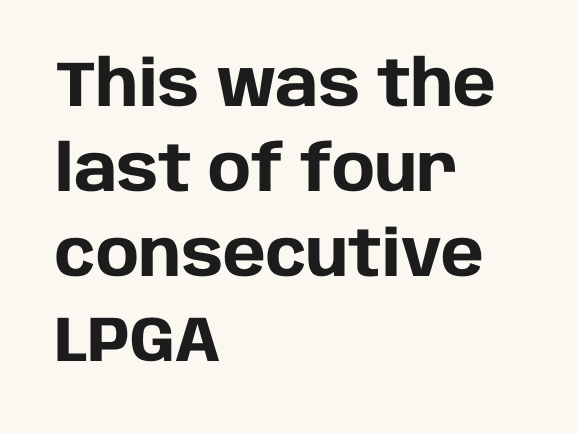
{"serif": "no", "italic": "no", "bold": "yes", "weight": "heavy", "width": "normal", "stroke_contrast": "low", "x_height": "large", "monospaced": "no", "underline": "no", "align": "left", "line_spacing": "normal", "line_spacing_ratio": 1.33, "letter_spacing": "normal", "letter_spacing_em": 0.0, "glyph_px": 64}
